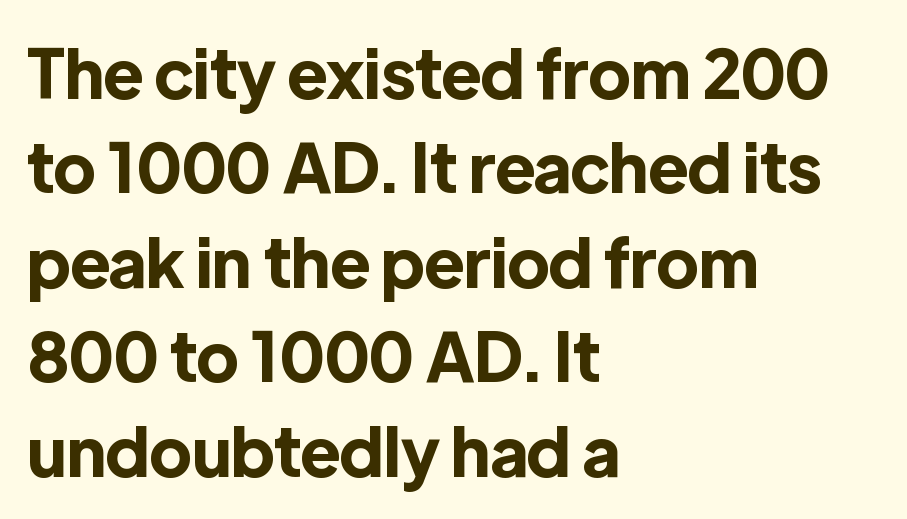
The image shows 67 px bold sans-serif type, upright; set left-aligned, normal line spacing (1.41x), normal letter spacing, not underlined; a medium x-height.
